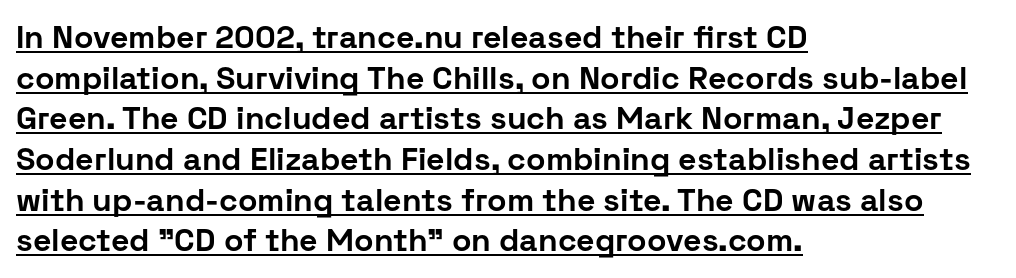
Q: Is the text bold? A: Yes.
Q: Is the text italic (slanted)? A: No, it is upright.
Q: Is the typeface a serif or a sans-serif typeface? A: Sans-serif.
Q: Is the text underlined? A: Yes.
Q: How is the paragraph aligned? A: Left-aligned.
Q: Is the spacing between letters normal or unusually wide? A: Normal.
Q: Is the spacing between lines tight, normal or loose? A: Normal.
Q: Width (condensed, normal, or wide)? A: Normal.
Q: Stroke contrast? A: Low.
Q: x-height? A: Medium.
Q: Monospaced? A: No.
